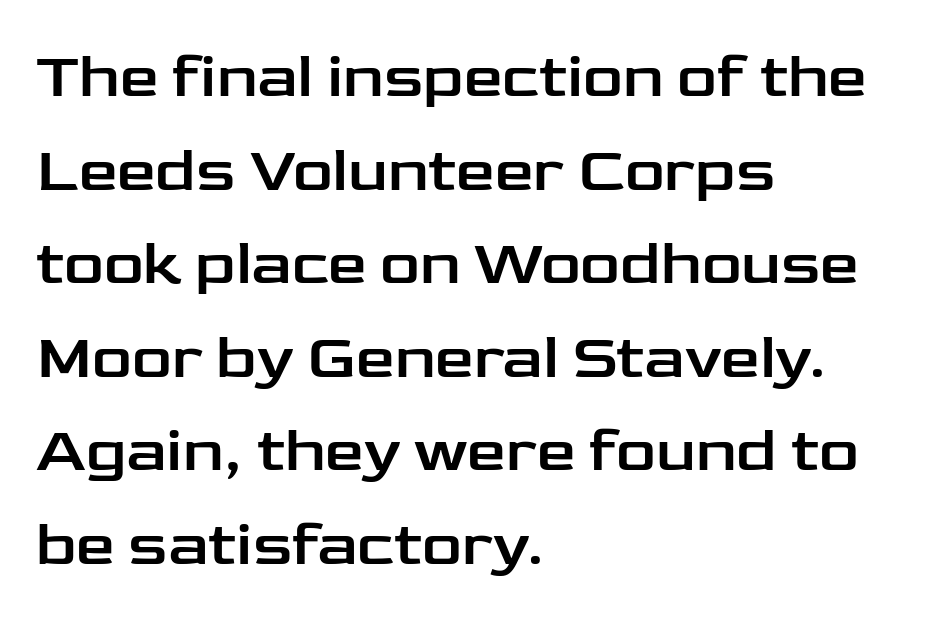
Q: Is the text italic (slanted)? A: No, it is upright.
Q: Is the typeface a serif or a sans-serif typeface? A: Sans-serif.
Q: Is the text underlined? A: No.
Q: How is the paragraph aligned? A: Left-aligned.
Q: Is the spacing between letters normal or unusually wide? A: Normal.
Q: Is the spacing between lines tight, normal or loose? A: Normal.
Q: Width (condensed, normal, or wide)? A: Wide.
Q: Stroke contrast? A: Low.
Q: x-height? A: Medium.
Q: Monospaced? A: No.
